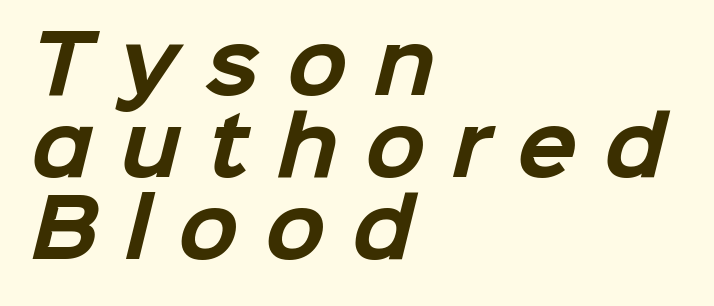
The image shows 79 px bold sans-serif type; set left-aligned, tight line spacing (1.04x), unusually wide letter spacing (+0.34 em), not underlined; low stroke contrast and a medium x-height.
